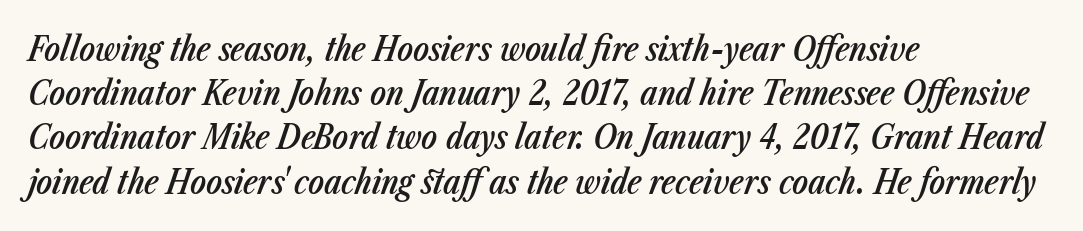
The words here are not underlined. Slightly chunky letters — semibold, I'd say, not full bold. One glance says typical: line gaps are just what's usual. Which margin do the lines hug? The left one — the right edge is uneven. Observe the ordinary spacing: letters are neighbours, not strangers.
